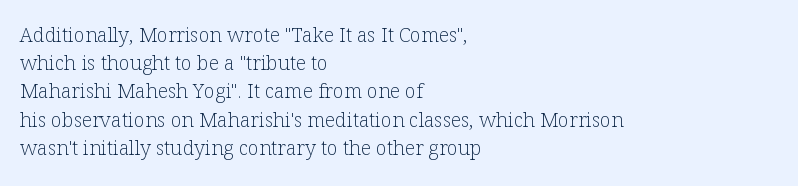
{"italic": "no", "bold": "no", "underline": "no", "align": "left", "line_spacing": "normal", "line_spacing_ratio": 1.41, "letter_spacing": "normal", "letter_spacing_em": 0.0, "glyph_px": 20}
